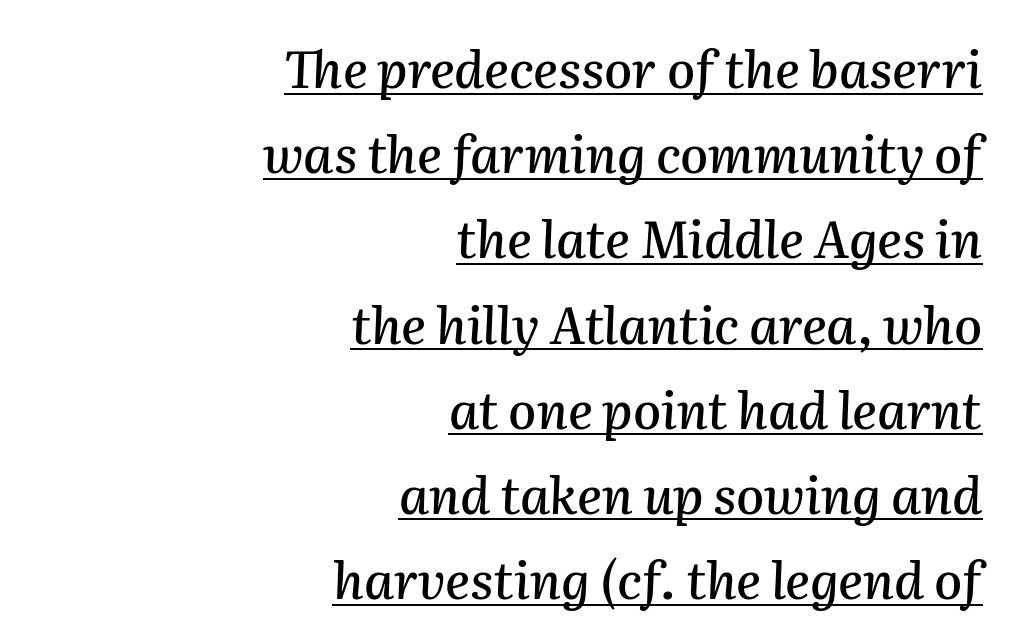
One glance says typical: line gaps are just what's usual. Does a line run under the words? Yes, clearly. Each word holds together tightly as a unit, with standard inter-letter gaps. Note the varied advance widths — an 'i' is clearly narrower than an 'm'. The specimen reads as italic at a glance.
